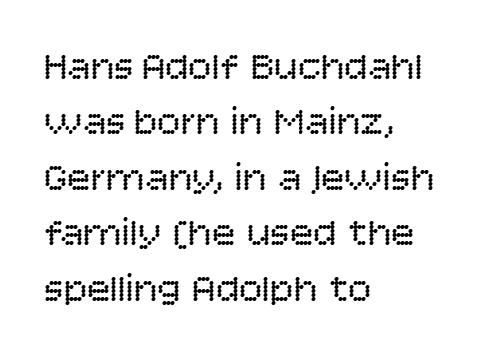
{"serif": "no", "italic": "no", "bold": "no", "weight": "regular", "width": "normal", "stroke_contrast": "low", "x_height": "large", "monospaced": "no", "underline": "no", "align": "left", "line_spacing": "normal", "line_spacing_ratio": 1.42, "letter_spacing": "normal", "letter_spacing_em": 0.0, "glyph_px": 39}
